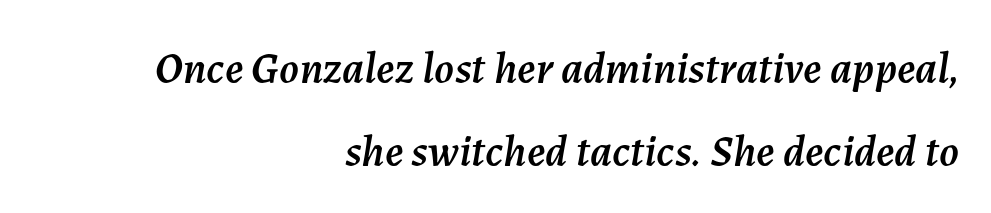
Q: Is the text italic (slanted)? A: Yes, it leans right by about 7 degrees.
Q: Is the text underlined? A: No.
Q: How is the paragraph aligned? A: Right-aligned.
Q: Is the spacing between letters normal or unusually wide? A: Normal.
Q: Width (condensed, normal, or wide)? A: Normal.
Q: Stroke contrast? A: Medium.
Q: x-height? A: Medium.
Q: Monospaced? A: No.
